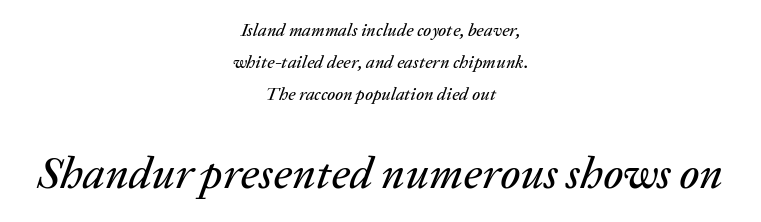
The passage shown is typed in a proportional face where columns would drift. One-word summary of the alignment: center. The text carries the slant typical of an italic or oblique font. The face used here is rendered with its standard letterfit.
